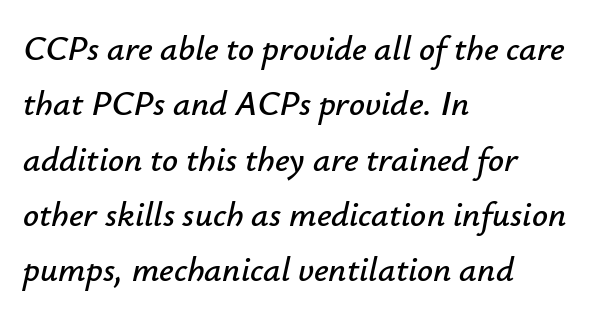
Descenders hang freely into open space. Tall strokes in this sample are angled rather than plumb. A typesetter would call this proportional, since set widths differ per character. Rows of type keep a routine distance in the vertical direction. This rendering uses left alignment, leaving the right contour irregular.
